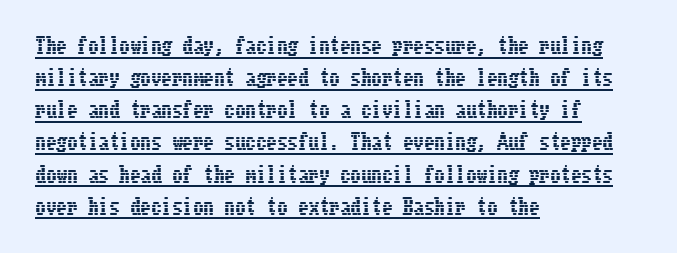
Q: Is the text italic (slanted)? A: No, it is upright.
Q: Is the text underlined? A: Yes.
Q: How is the paragraph aligned? A: Left-aligned.
Q: Is the spacing between letters normal or unusually wide? A: Normal.
Q: Is the spacing between lines tight, normal or loose? A: Normal.
